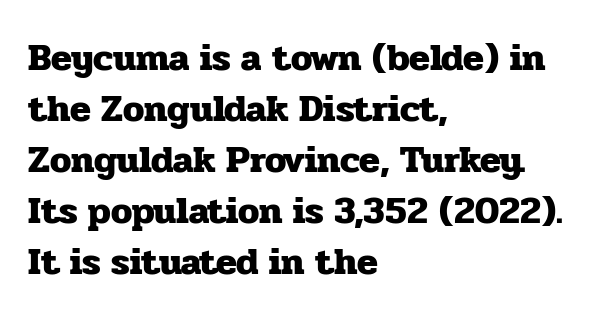
{"serif": "yes", "italic": "no", "bold": "yes", "weight": "heavy", "width": "normal", "stroke_contrast": "low", "x_height": "medium", "monospaced": "no", "underline": "no", "align": "left", "line_spacing": "normal", "line_spacing_ratio": 1.34, "letter_spacing": "normal", "letter_spacing_em": 0.0, "glyph_px": 38}
